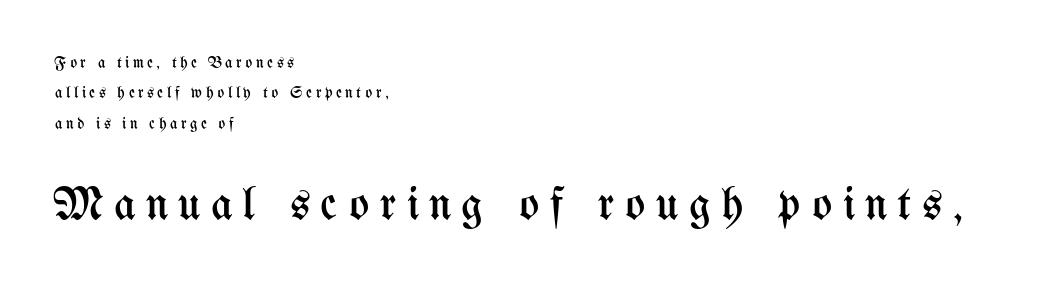
The image shows 47 px regular-weight, condensed type, upright; set left-aligned, loose line spacing (1.9x), unusually wide letter spacing (+0.22 em), not underlined; the second (bottom) block is 2.94x larger; medium stroke contrast and a medium x-height.
